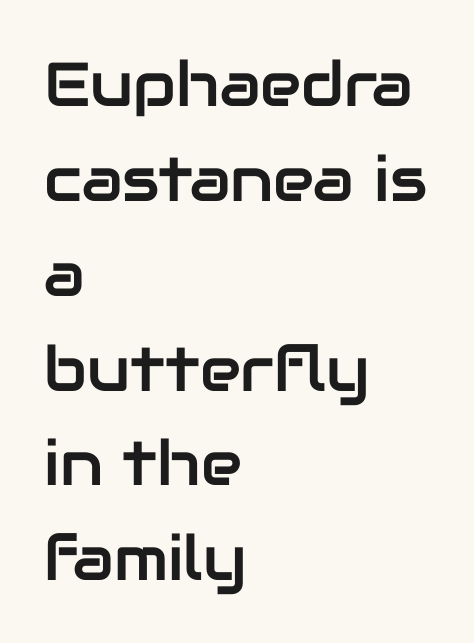
{"serif": "no", "italic": "no", "width": "normal", "stroke_contrast": "low", "x_height": "medium", "monospaced": "no", "underline": "no", "align": "left", "line_spacing": "normal", "line_spacing_ratio": 1.53, "letter_spacing": "normal", "letter_spacing_em": 0.0, "glyph_px": 62}
